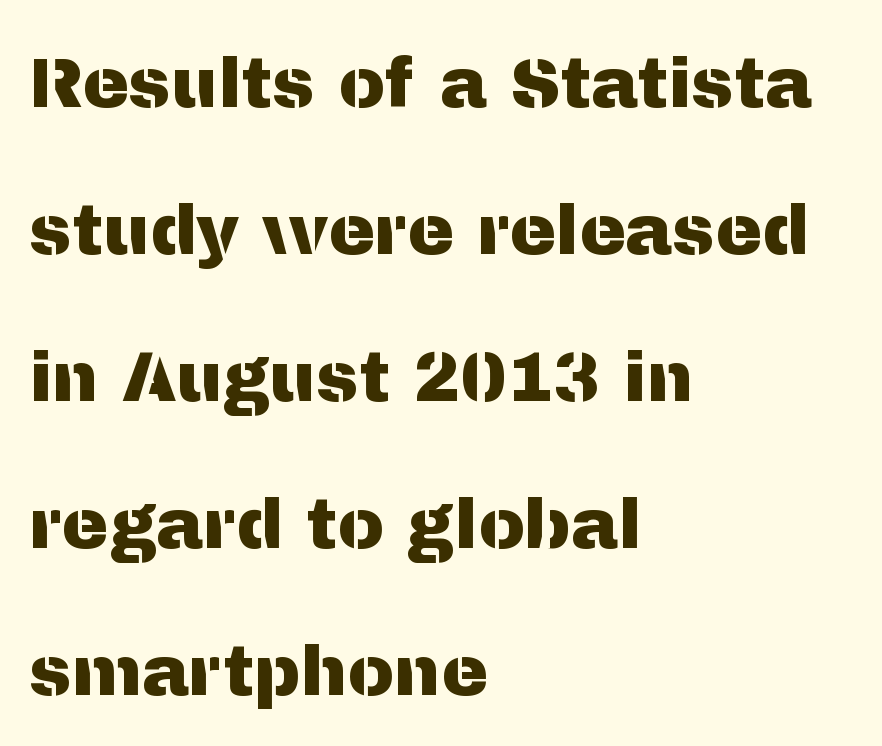
The image shows 70 px sans-serif type, upright; set left-aligned, loose line spacing (2.1x), normal letter spacing, not underlined; medium stroke contrast and a medium x-height.
